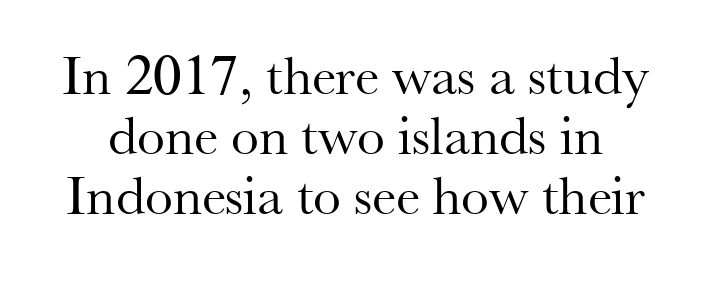
Q: Is the text bold? A: No.
Q: Is the text italic (slanted)? A: No, it is upright.
Q: Is the typeface a serif or a sans-serif typeface? A: Serif.
Q: Is the text underlined? A: No.
Q: Is the spacing between letters normal or unusually wide? A: Normal.
Q: Is the spacing between lines tight, normal or loose? A: Tight.
Q: Width (condensed, normal, or wide)? A: Normal.
Q: Stroke contrast? A: Medium.
Q: x-height? A: Small.
Q: Monospaced? A: No.
